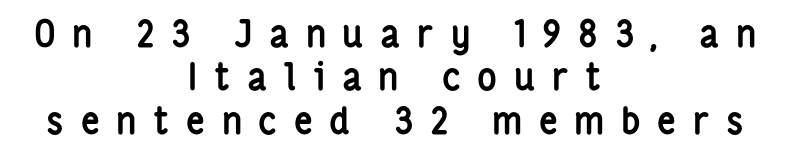
Q: Is the text bold? A: Yes.
Q: Is the text italic (slanted)? A: No, it is upright.
Q: Is the typeface a serif or a sans-serif typeface? A: Sans-serif.
Q: Is the text underlined? A: No.
Q: How is the paragraph aligned? A: Centered.
Q: Is the spacing between letters normal or unusually wide? A: Unusually wide.
Q: Width (condensed, normal, or wide)? A: Condensed.
Q: Stroke contrast? A: Low.
Q: x-height? A: Medium.
Q: Monospaced? A: No.
